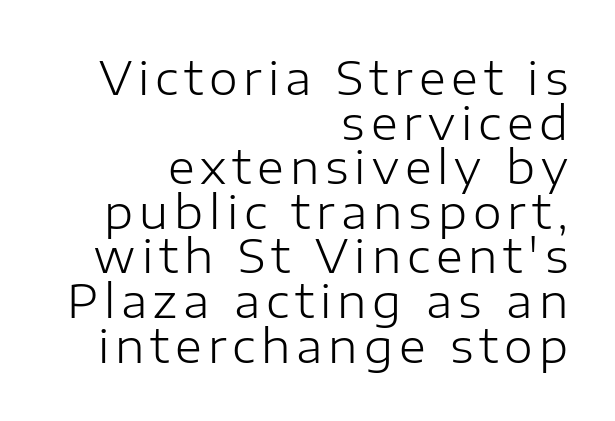
These lines huddle together more closely than default settings would place them. Descender tails drop into unmarked territory. Serif or sans? Sans — the stroke terminals are bare. This rendering uses right alignment, leaving the left contour irregular.
